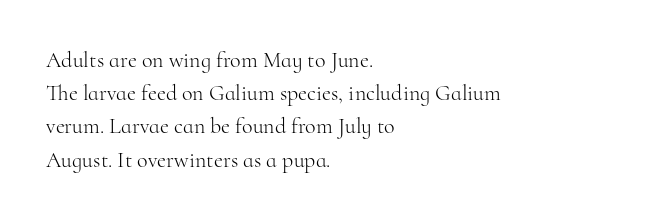
Tall strokes in this sample are plumb rather than angled. Weight: regular or lighter. Tracking value appears to be zero — textbook default spacing. The passage shown stacks its lines at a standard gap. The lines in this sample share a left origin and differ only in where they stop. Anything drawn beneath the words? Only blank space.
